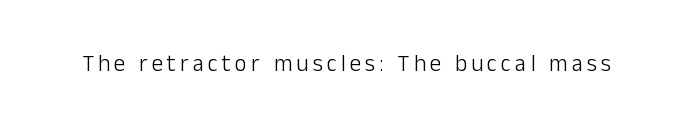
{"italic": "no", "bold": "no", "underline": "no", "glyph_px": 23}
